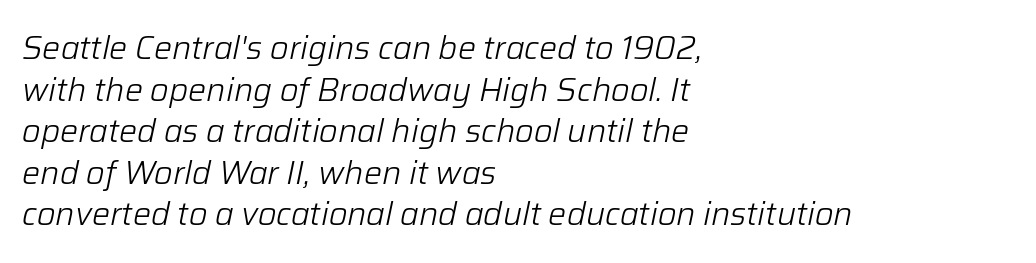
The passage shown is not bold in any degree. You could call the tracking neutral — neither tight nor loose. Think of a printed novel: that variable character pitch is what you see here. What's the leading like? Ordinary, nothing unusual. Designer's note — italics engaged. The space directly below the letters is spotless.
